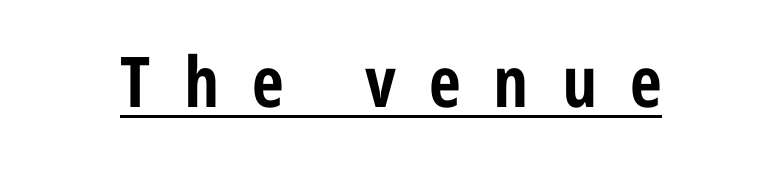
Q: Is the text bold? A: Yes.
Q: Is the text italic (slanted)? A: No, it is upright.
Q: Is the typeface a serif or a sans-serif typeface? A: Sans-serif.
Q: Is the text underlined? A: Yes.
Q: Is the spacing between letters normal or unusually wide? A: Unusually wide.
Q: Width (condensed, normal, or wide)? A: Condensed.
Q: Stroke contrast? A: Low.
Q: x-height? A: Medium.
Q: Monospaced? A: No.
